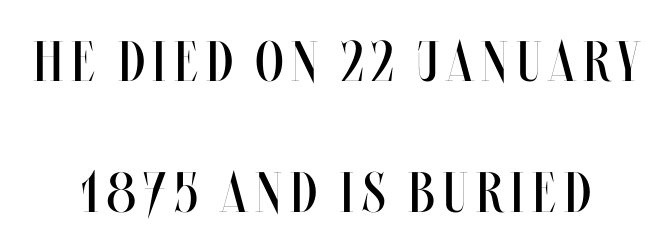
The image shows 57 px regular-weight, condensed type, upright; set loose line spacing (2.3x), not underlined; medium stroke contrast and a large x-height.
